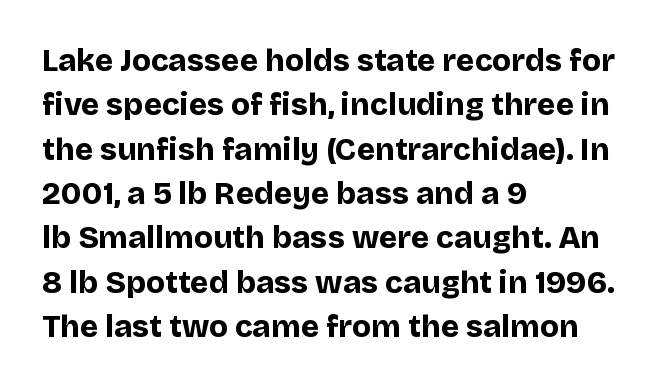
Q: Is the text bold? A: Yes.
Q: Is the text italic (slanted)? A: No, it is upright.
Q: Is the typeface a serif or a sans-serif typeface? A: Sans-serif.
Q: Is the text underlined? A: No.
Q: How is the paragraph aligned? A: Left-aligned.
Q: Is the spacing between letters normal or unusually wide? A: Normal.
Q: Is the spacing between lines tight, normal or loose? A: Normal.
Q: Width (condensed, normal, or wide)? A: Normal.
Q: Stroke contrast? A: Low.
Q: x-height? A: Large.
Q: Monospaced? A: No.
